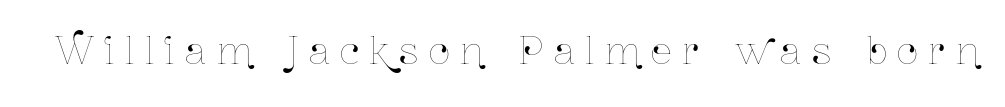
{"italic": "no", "width": "condensed", "stroke_contrast": "low", "x_height": "medium", "monospaced": "no", "underline": "no", "letter_spacing": "wide", "letter_spacing_em": 0.29, "glyph_px": 37}
